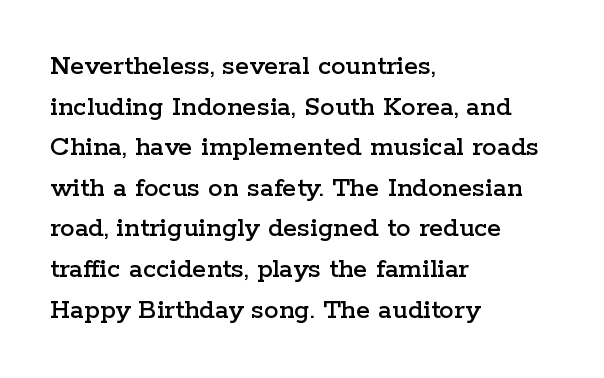
Q: Is the text italic (slanted)? A: No, it is upright.
Q: Is the typeface a serif or a sans-serif typeface? A: Serif.
Q: Is the text underlined? A: No.
Q: How is the paragraph aligned? A: Left-aligned.
Q: Is the spacing between letters normal or unusually wide? A: Normal.
Q: Is the spacing between lines tight, normal or loose? A: Normal.
Q: Width (condensed, normal, or wide)? A: Wide.
Q: Stroke contrast? A: Low.
Q: x-height? A: Medium.
Q: Monospaced? A: No.
